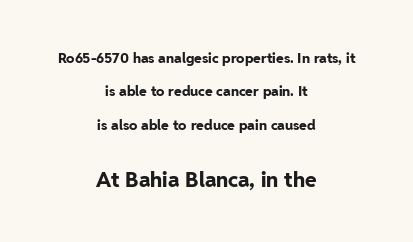
{"italic": "no", "bold": "yes", "underline": "no", "align": "center", "line_spacing": "loose", "line_spacing_ratio": 2.38, "letter_spacing": "normal", "letter_spacing_em": 0.0, "larger_block": "second", "size_ratio": 1.5, "glyph_px": 21}
